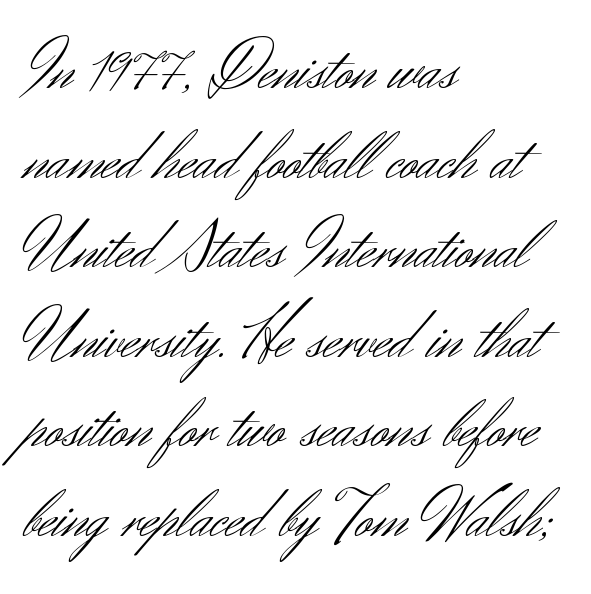
The image shows 70 px light sans-serif type; set left-aligned, normal line spacing (1.28x), normal letter spacing, not underlined; medium stroke contrast and a small x-height.
